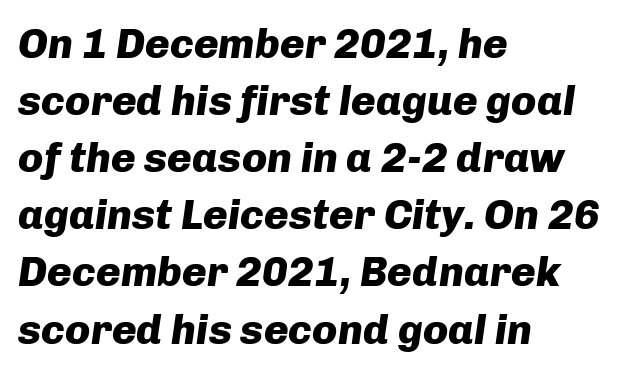
{"italic": "yes", "lean": "right", "slant_degrees": 8, "bold": "yes", "weight": "heavy", "width": "normal", "stroke_contrast": "low", "x_height": "medium", "monospaced": "no", "underline": "no", "align": "left", "line_spacing": "normal", "line_spacing_ratio": 1.36, "letter_spacing": "normal", "letter_spacing_em": 0.0, "glyph_px": 42}
